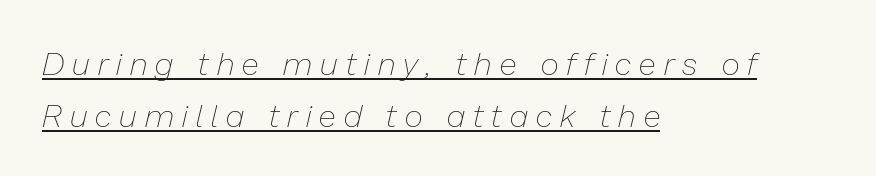
Q: Is the text bold? A: No.
Q: Is the text italic (slanted)? A: Yes, it leans right by about 13 degrees.
Q: Is the text underlined? A: Yes.
Q: How is the paragraph aligned? A: Left-aligned.
Q: Is the spacing between letters normal or unusually wide? A: Unusually wide.
Q: Is the spacing between lines tight, normal or loose? A: Normal.
Q: Width (condensed, normal, or wide)? A: Normal.
Q: Stroke contrast? A: Low.
Q: x-height? A: Medium.
Q: Monospaced? A: No.
